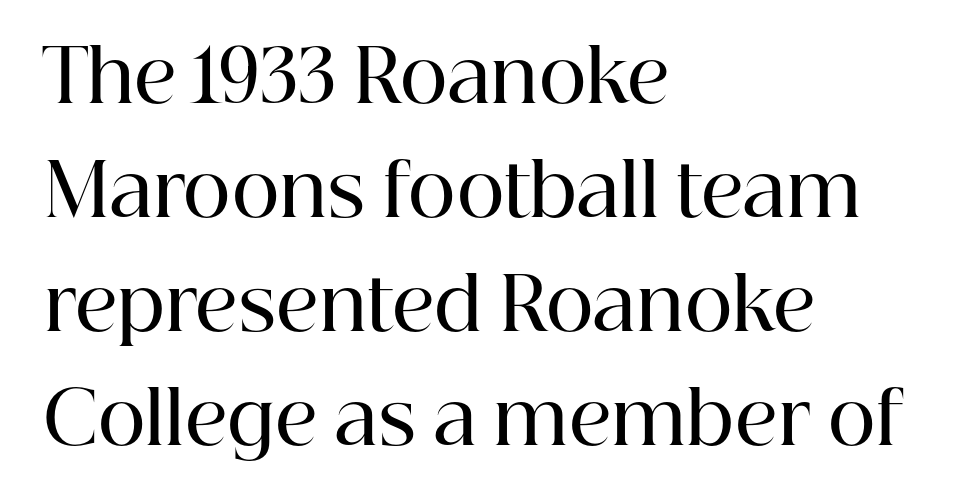
The face used here is a semibold: visibly heavier than regular, lighter than bold. Baseline-to-baseline distance is the conventional proportion of letter height. The paragraph shown leans on its left margin. Nothing unusual about the tracking: characters are spaced as the font intends.
